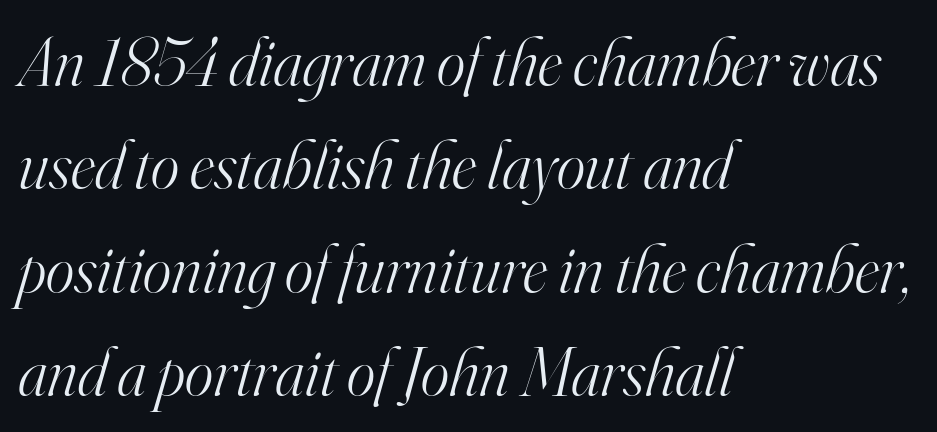
The image shows 68 px light serif type, italic (leaning right); set left-aligned, normal line spacing (1.52x), normal letter spacing, not underlined; high stroke contrast and a small x-height.
